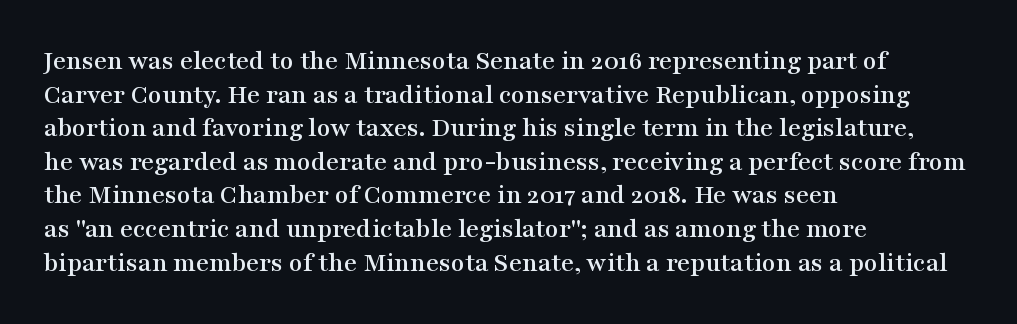
{"serif": "yes", "italic": "no", "width": "wide", "stroke_contrast": "medium", "x_height": "medium", "monospaced": "no", "underline": "no", "align": "left", "line_spacing_ratio": 1.2, "letter_spacing": "normal", "letter_spacing_em": 0.0, "glyph_px": 28}
